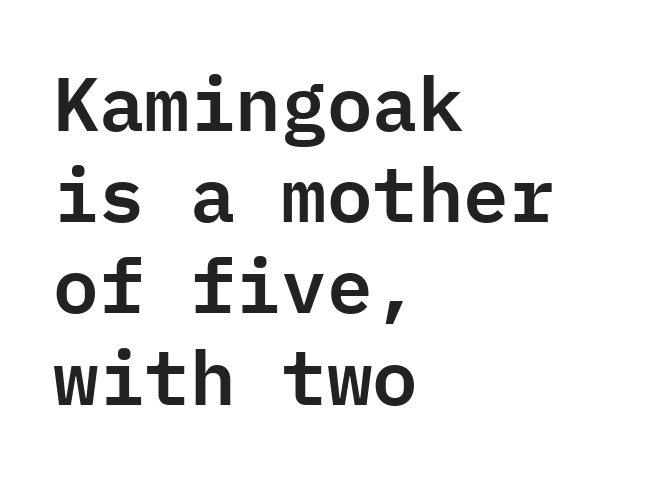
The image shows 76 px sans-serif type, upright, monospaced; set left-aligned, line spacing 1.2x, normal letter spacing, not underlined; low stroke contrast and a medium x-height.
